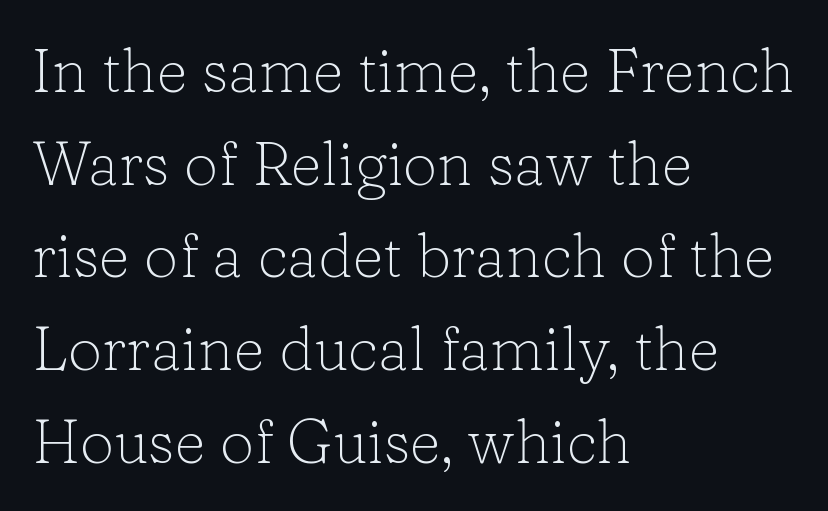
Think of a printed novel: that variable character pitch is what you see here. The line texture is even and compact thanks to regular tracking. Lines of text with bare space underneath. This is roman type, the default non-slanted kind.
